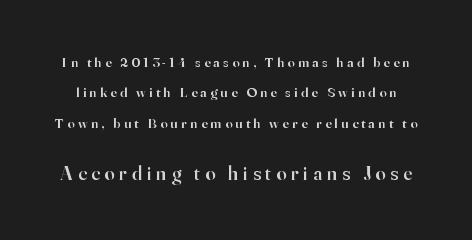
The image shows 20 px text type, upright; set loose line spacing (2.17x), unusually wide letter spacing (+0.24 em), not underlined; the second (bottom) block is 1.43x larger.
